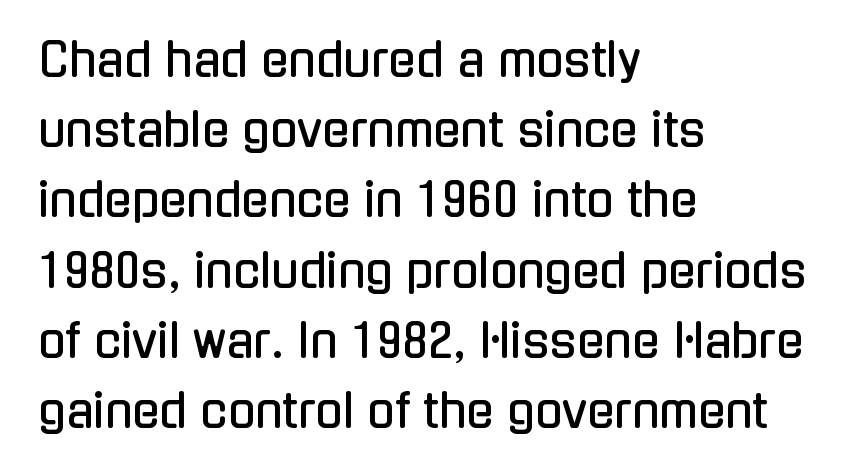
The image shows 45 px condensed sans-serif type, upright; set left-aligned, normal line spacing (1.56x), normal letter spacing, not underlined; low stroke contrast and a medium x-height.
